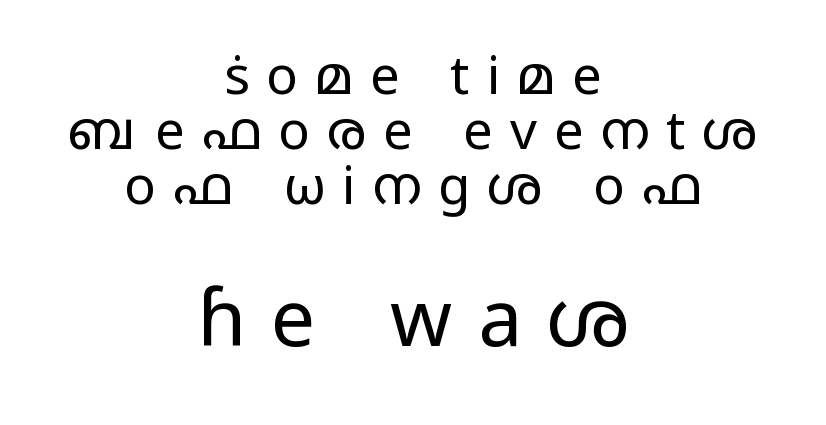
Q: Is the text bold? A: No.
Q: Is the text italic (slanted)? A: No, it is upright.
Q: Is the typeface a serif or a sans-serif typeface? A: Sans-serif.
Q: Is the text underlined? A: No.
Q: How is the paragraph aligned? A: Centered.
Q: Is the spacing between letters normal or unusually wide? A: Unusually wide.
Q: Is the spacing between lines tight, normal or loose? A: Tight.
Q: Which block of text is set in a larger size, the first (top) or the second (bottom)? A: The second (bottom) one.
Q: Width (condensed, normal, or wide)? A: Wide.
Q: Stroke contrast? A: Low.
Q: x-height? A: Medium.
Q: Monospaced? A: No.
